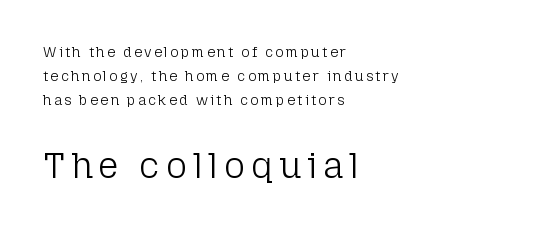
{"serif": "no", "italic": "no", "bold": "no", "weight": "light", "width": "normal", "stroke_contrast": "low", "x_height": "medium", "monospaced": "no", "underline": "no", "align": "left", "line_spacing": "normal", "line_spacing_ratio": 1.7, "larger_block": "second", "size_ratio": 2.57, "glyph_px": 36}
